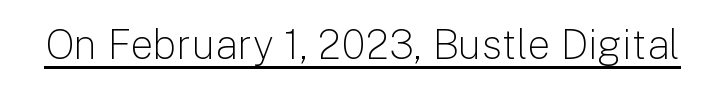
When letters stand straight like this, we call the style roman or upright. Nothing sits at the stroke ends, so this counts as sans-serif. The rendering uses the underline text-decoration. Caption: face not bold, strokes unweighted.
